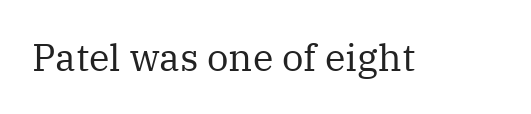
Q: Is the text bold? A: No.
Q: Is the text italic (slanted)? A: No, it is upright.
Q: Is the typeface a serif or a sans-serif typeface? A: Serif.
Q: Is the text underlined? A: No.
Q: Is the spacing between letters normal or unusually wide? A: Normal.
Q: Width (condensed, normal, or wide)? A: Normal.
Q: Stroke contrast? A: Medium.
Q: x-height? A: Medium.
Q: Monospaced? A: No.
